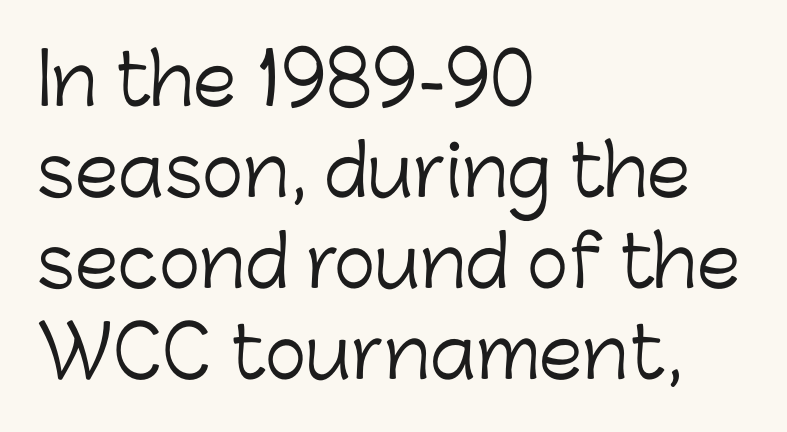
Note the varied advance widths — an 'i' is clearly narrower than an 'm'. Look at the bottom of the vertical strokes: they stop flat, with no serifs. Stems and bowls with no extra thickness — not bold. Normally led — the rows are evenly, conventionally spaced.
